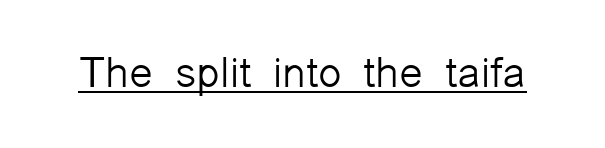
The rendering keeps characters at their native spacing. Proportional: the letters do not fall into vertical columns. The typeface chosen for these lines omits serifs. The passage shown is underscored from start to finish.
